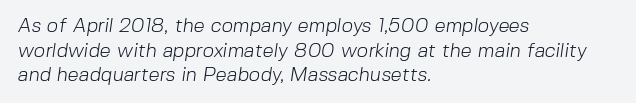
The rendering keeps characters at their native spacing. Visually the block forms a straight wall on the left and a jagged coastline on the right. The space directly below the letters is spotless. Stems and bowls with no extra thickness — not bold.
